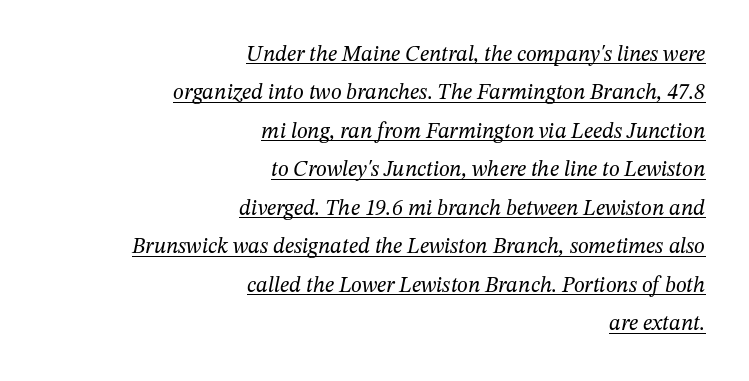
Q: Is the text bold? A: No.
Q: Is the text italic (slanted)? A: Yes, it leans right by about 12 degrees.
Q: Is the text underlined? A: Yes.
Q: How is the paragraph aligned? A: Right-aligned.
Q: Is the spacing between letters normal or unusually wide? A: Normal.
